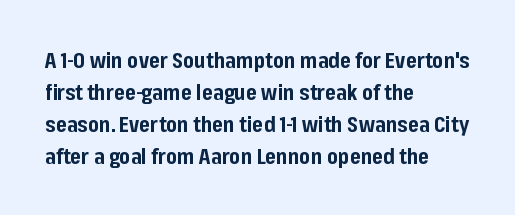
The type sits square on the baseline with zero lean. Summary of weight: heavy, a full bold. Interline gaps are of average width in this sample. The type is set solid horizontally, with unmodified tracking. Underline: absent.
